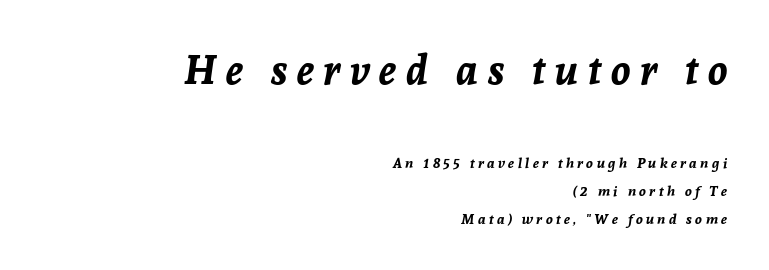
{"italic": "yes", "lean": "right", "slant_degrees": 8, "bold": "yes", "weight": "bold", "width": "normal", "stroke_contrast": "low", "x_height": "medium", "monospaced": "no", "underline": "no", "align": "right", "line_spacing": "loose", "line_spacing_ratio": 1.98, "letter_spacing": "wide", "letter_spacing_em": 0.24, "larger_block": "first", "size_ratio": 2.86, "glyph_px": 40}
